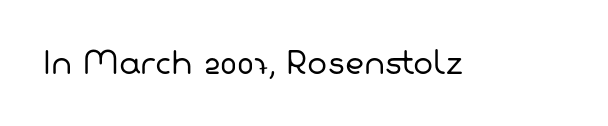
The image shows 30 px regular-weight sans-serif type; set normal letter spacing, not underlined; low stroke contrast and a medium x-height.
